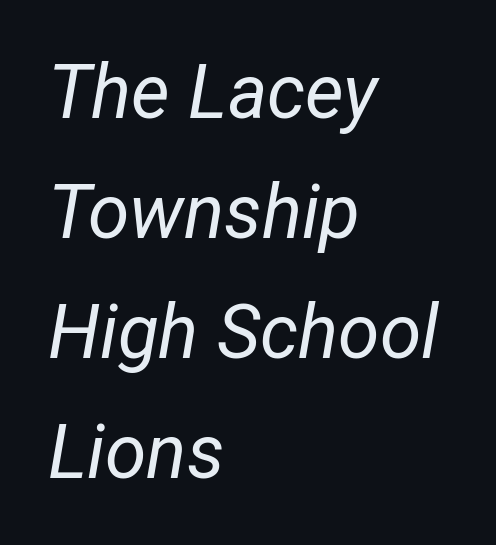
This rendering leaves character spacing at its baseline value. Note the varied advance widths — an 'i' is clearly narrower than an 'm'. These glyphs show unthickened strokes, regular width or finer. This sample uses an oblique cut, with every glyph tilted off the vertical. All the whitespace from short lines collects on the right.
